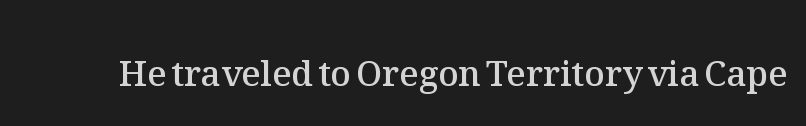
{"italic": "no", "bold": "semi", "weight": "semibold", "width": "normal", "stroke_contrast": "medium", "x_height": "medium", "monospaced": "no", "underline": "no", "letter_spacing": "normal", "letter_spacing_em": 0.0, "glyph_px": 35}
